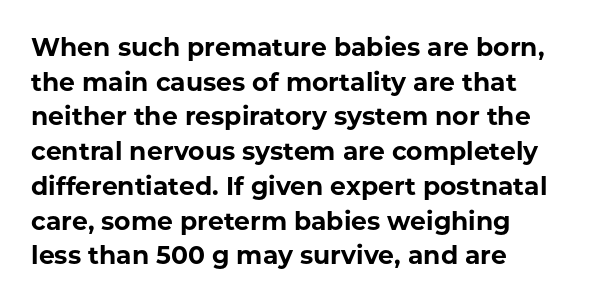
{"italic": "no", "bold": "yes", "underline": "no", "align": "left", "line_spacing": "normal", "line_spacing_ratio": 1.39, "letter_spacing": "normal", "letter_spacing_em": 0.0, "glyph_px": 25}
